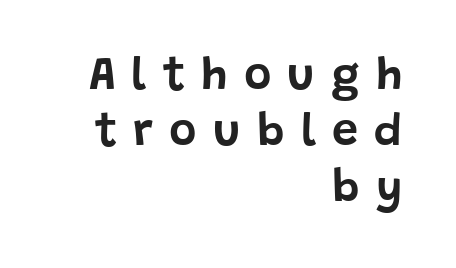
{"serif": "no", "italic": "no", "width": "normal", "stroke_contrast": "low", "x_height": "large", "monospaced": "no", "underline": "no", "align": "right", "line_spacing_ratio": 1.19, "letter_spacing": "wide", "letter_spacing_em": 0.34, "glyph_px": 47}
